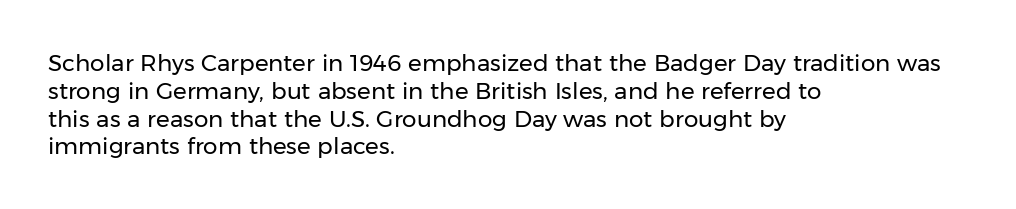
Q: Is the text bold? A: No.
Q: Is the text italic (slanted)? A: No, it is upright.
Q: Is the text underlined? A: No.
Q: How is the paragraph aligned? A: Left-aligned.
Q: Is the spacing between letters normal or unusually wide? A: Normal.
